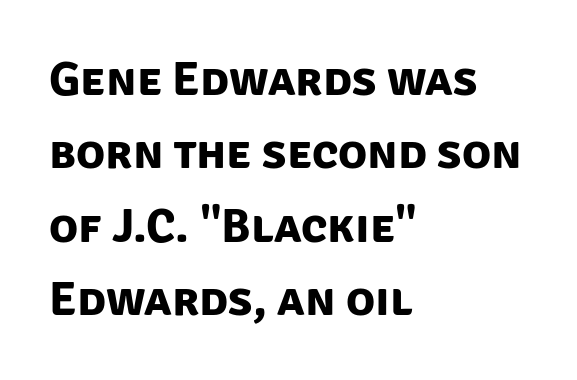
The image shows 48 px bold sans-serif type; set left-aligned, normal line spacing (1.53x), normal letter spacing, not underlined; low stroke contrast and a large x-height.
